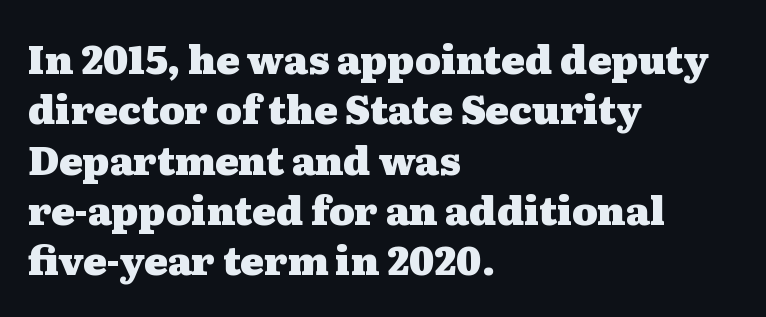
{"serif": "yes", "italic": "no", "bold": "yes", "weight": "heavy", "width": "wide", "stroke_contrast": "medium", "x_height": "medium", "monospaced": "no", "underline": "no", "align": "left", "line_spacing": "normal", "line_spacing_ratio": 1.29, "letter_spacing": "normal", "letter_spacing_em": 0.0, "glyph_px": 39}
